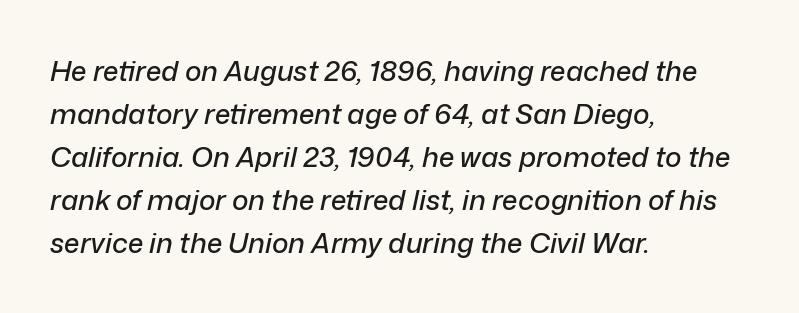
{"italic": "yes", "lean": "right", "slant_degrees": 12, "width": "normal", "stroke_contrast": "low", "x_height": "medium", "monospaced": "no", "underline": "no", "align": "left", "line_spacing": "normal", "line_spacing_ratio": 1.54, "letter_spacing": "normal", "letter_spacing_em": 0.0, "glyph_px": 28}
